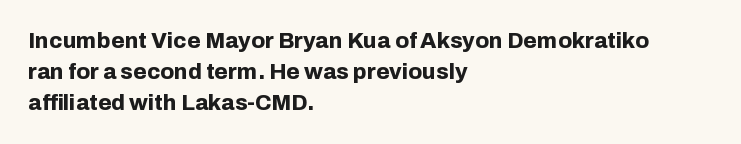
{"italic": "no", "bold": "yes", "underline": "no", "align": "left", "line_spacing": "normal", "line_spacing_ratio": 1.41, "letter_spacing": "normal", "letter_spacing_em": 0.0, "glyph_px": 22}
